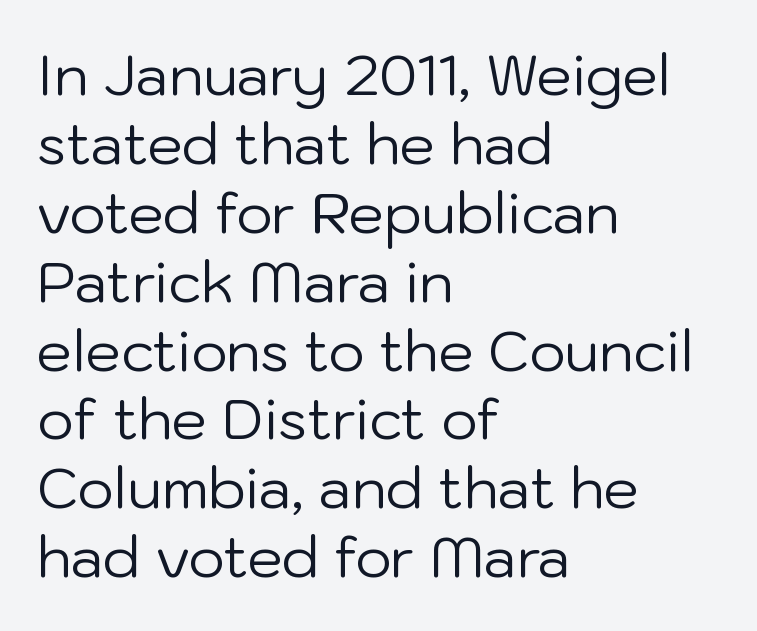
{"serif": "no", "italic": "no", "bold": "no", "weight": "regular", "width": "normal", "stroke_contrast": "low", "x_height": "medium", "monospaced": "no", "underline": "no", "align": "left", "line_spacing_ratio": 1.23, "letter_spacing": "normal", "letter_spacing_em": 0.0, "glyph_px": 56}
